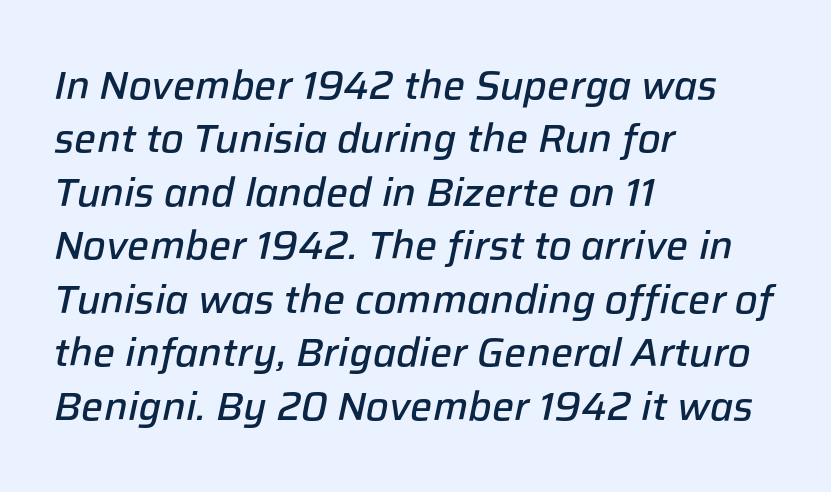
Honestly, the row spacing looks completely unremarkable. Does the lettering tilt? It does — this is italic. Character widths vary here, with narrow letters taking less room than wide ones. Spacing between characters is what you'd get straight out of the box.
